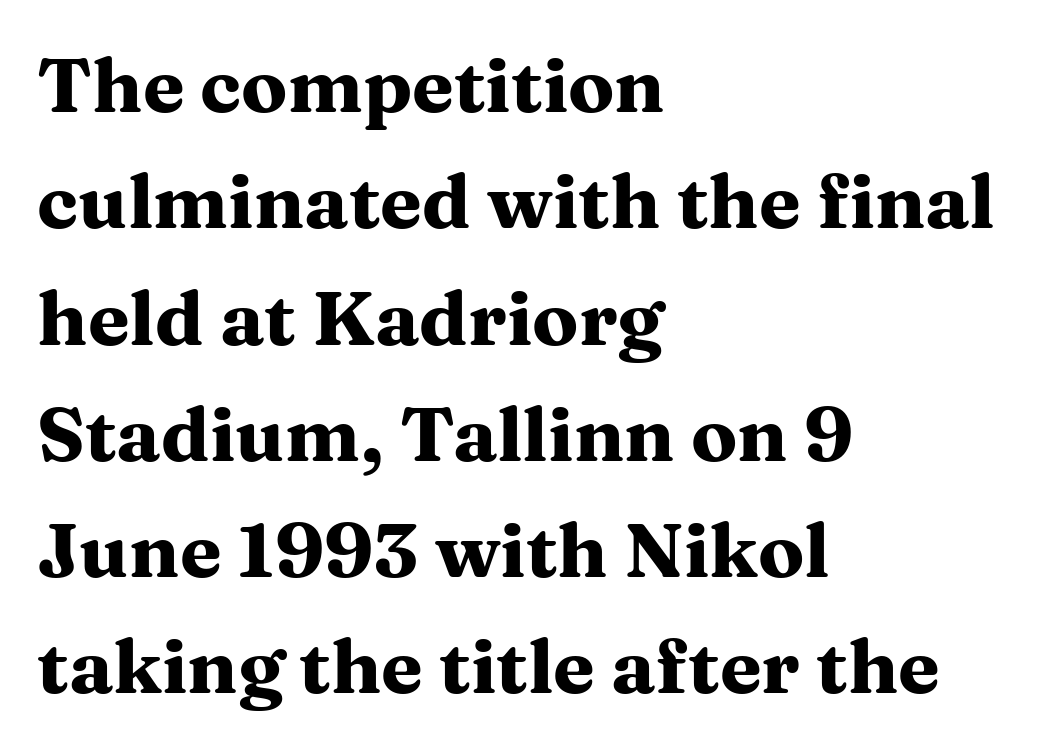
The image shows 76 px heavy, wide serif type, upright; set left-aligned, normal line spacing (1.53x), normal letter spacing, not underlined; medium stroke contrast and a medium x-height.
